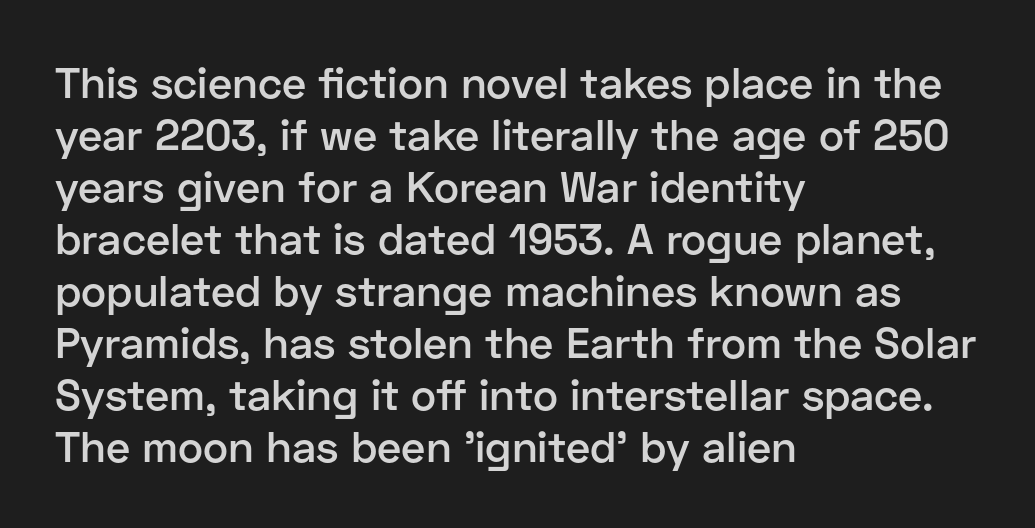
The space directly below the letters is spotless. Leftover space on each line is placed entirely after the last word. No extra tracking has been applied to these lines. Heft: intermediate — a semibold.
